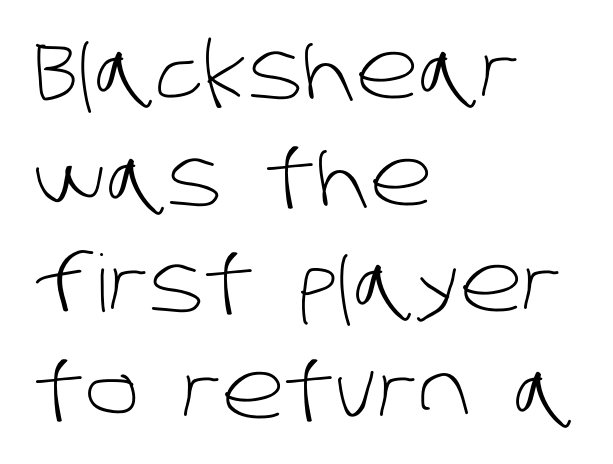
Is the letter spacing exaggerated? No — it looks like the ordinary default. Baseline-to-baseline distance is the conventional proportion of letter height. The space beneath each line is pristine and unruled. A classic flush-left, rag-right setting is used for this passage.
